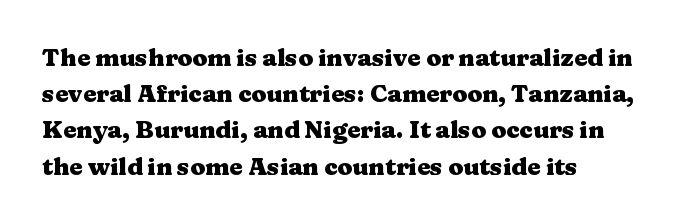
{"italic": "no", "bold": "yes", "underline": "no", "line_spacing": "normal", "line_spacing_ratio": 1.51, "letter_spacing": "normal", "letter_spacing_em": 0.0, "glyph_px": 24}
